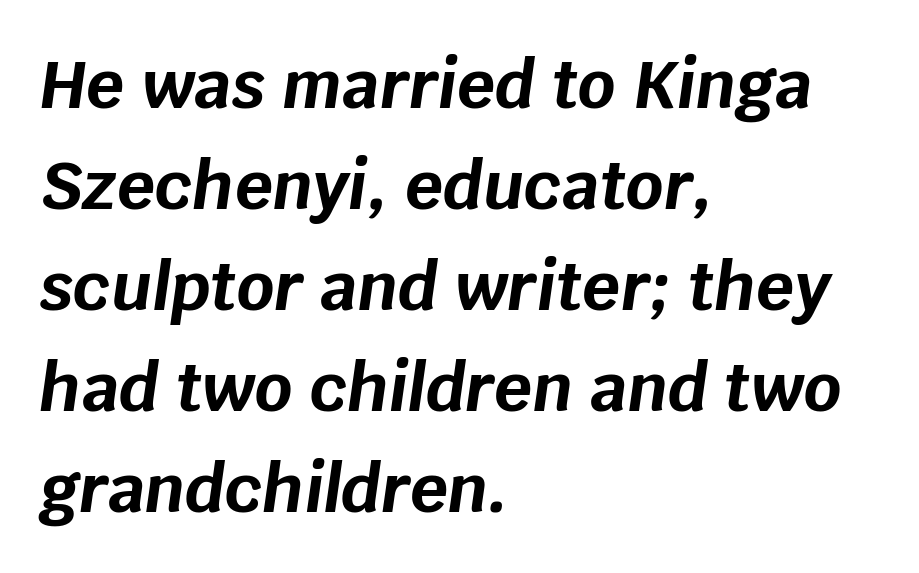
The image shows 66 px bold type, italic (leaning right); set left-aligned, normal line spacing (1.53x), normal letter spacing, not underlined; low stroke contrast and a large x-height.
